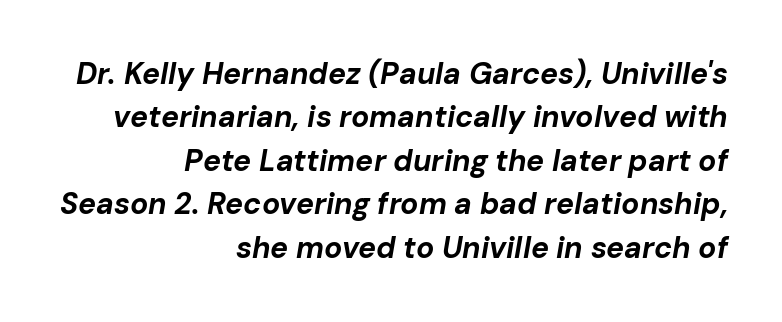
{"italic": "yes", "lean": "right", "slant_degrees": 10, "bold": "yes", "weight": "bold", "width": "normal", "stroke_contrast": "low", "x_height": "medium", "monospaced": "no", "underline": "no", "align": "right", "line_spacing": "normal", "line_spacing_ratio": 1.45, "letter_spacing": "normal", "letter_spacing_em": 0.0, "glyph_px": 30}
